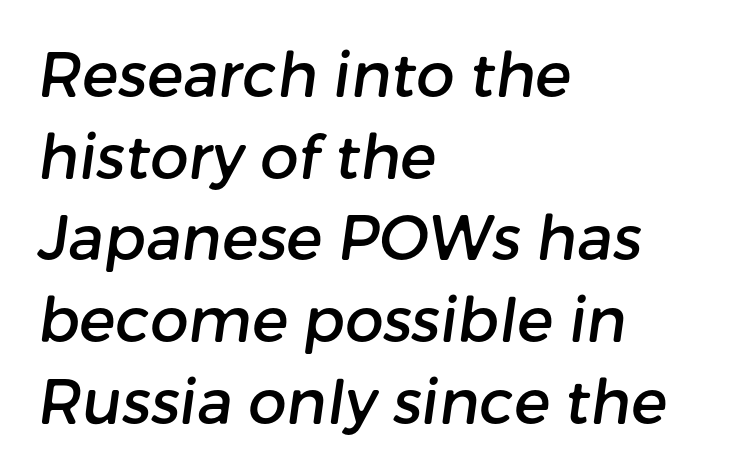
Q: Is the typeface a serif or a sans-serif typeface? A: Sans-serif.
Q: Is the text underlined? A: No.
Q: How is the paragraph aligned? A: Left-aligned.
Q: Is the spacing between letters normal or unusually wide? A: Normal.
Q: Is the spacing between lines tight, normal or loose? A: Normal.
Q: Width (condensed, normal, or wide)? A: Normal.
Q: Stroke contrast? A: Low.
Q: x-height? A: Medium.
Q: Monospaced? A: No.
